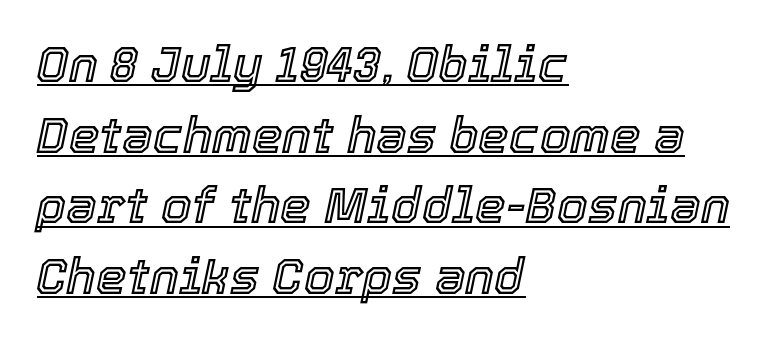
Q: Is the text italic (slanted)? A: Yes, it leans right by about 12 degrees.
Q: Is the text underlined? A: Yes.
Q: How is the paragraph aligned? A: Left-aligned.
Q: Is the spacing between letters normal or unusually wide? A: Normal.
Q: Is the spacing between lines tight, normal or loose? A: Normal.
Q: Width (condensed, normal, or wide)? A: Normal.
Q: x-height? A: Medium.
Q: Monospaced? A: No.
